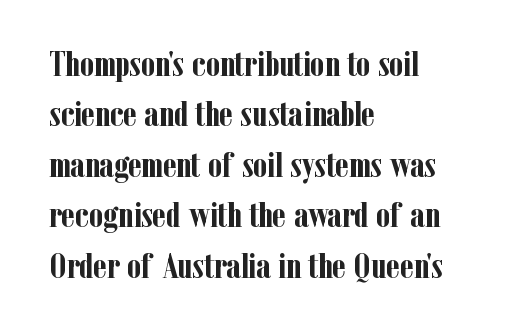
Q: Is the text bold? A: Yes.
Q: Is the text italic (slanted)? A: No, it is upright.
Q: Is the typeface a serif or a sans-serif typeface? A: Serif.
Q: Is the text underlined? A: No.
Q: How is the paragraph aligned? A: Left-aligned.
Q: Is the spacing between letters normal or unusually wide? A: Normal.
Q: Is the spacing between lines tight, normal or loose? A: Normal.
Q: Width (condensed, normal, or wide)? A: Condensed.
Q: Stroke contrast? A: Low.
Q: x-height? A: Medium.
Q: Monospaced? A: No.
